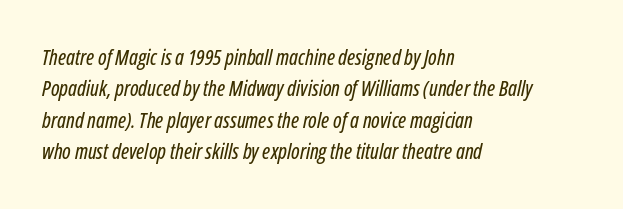
The image shows 21 px text type, italic (leaning right); set left-aligned, normal line spacing (1.5x), normal letter spacing, not underlined.
